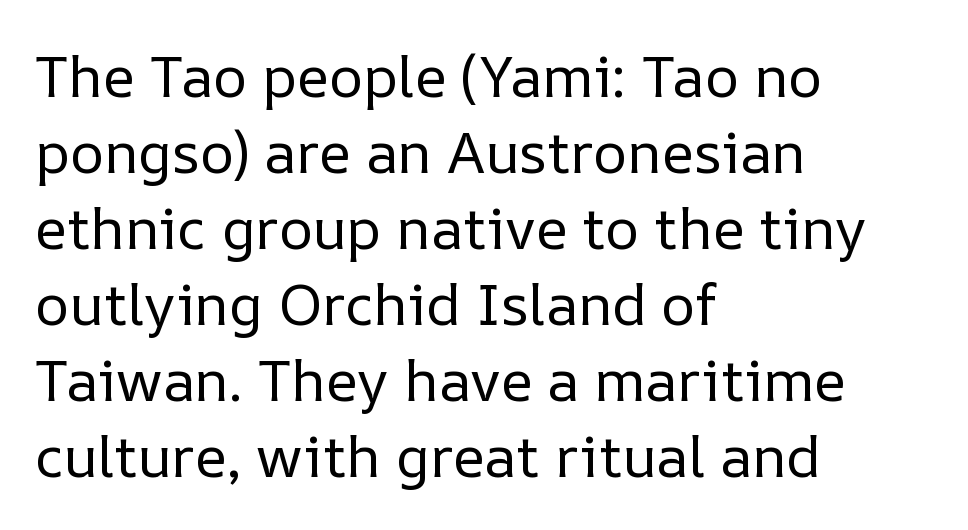
The image shows 58 px regular-weight type, upright; set left-aligned, normal line spacing (1.31x), normal letter spacing, not underlined; low stroke contrast and a medium x-height.
